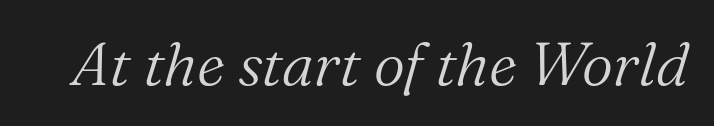
You could not count columns in this text — the font is proportionally spaced. Does extra space separate the letters? No, they use regular spacing. Unmarked baselines from the first word to the last. Classification — serif.
